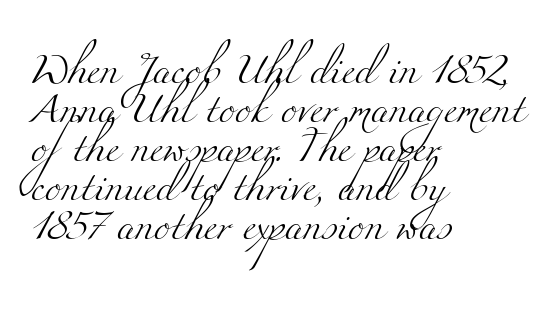
{"bold": "no", "weight": "light", "width": "wide", "stroke_contrast": "medium", "x_height": "small", "monospaced": "no", "underline": "no", "align": "left", "line_spacing": "normal", "line_spacing_ratio": 1.3, "letter_spacing": "normal", "letter_spacing_em": 0.0, "glyph_px": 30}
